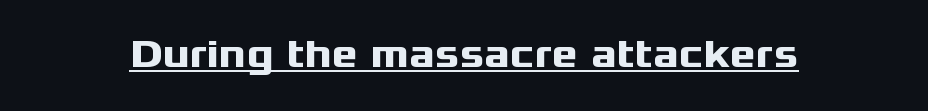
The image shows 40 px heavy, wide sans-serif type, upright; set normal letter spacing, underlined; medium stroke contrast and a medium x-height.
